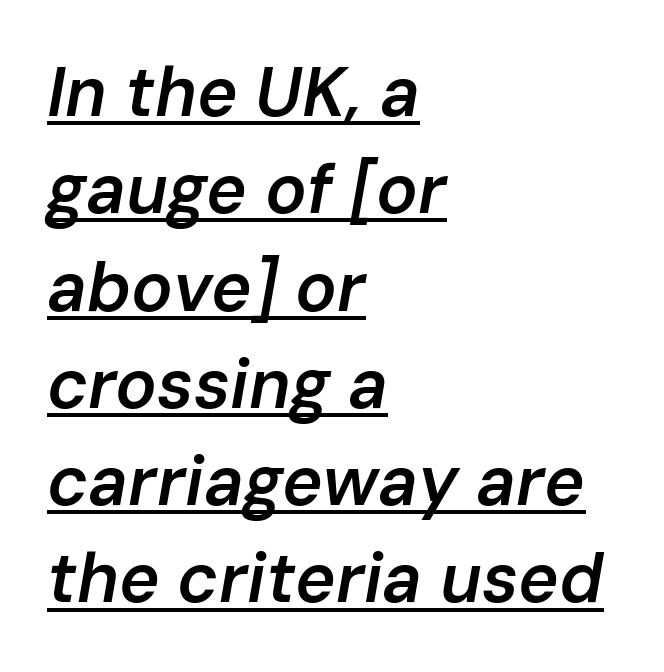
The image shows 69 px semibold type, italic (leaning right); set left-aligned, normal line spacing (1.41x), normal letter spacing, underlined; low stroke contrast and a medium x-height.
